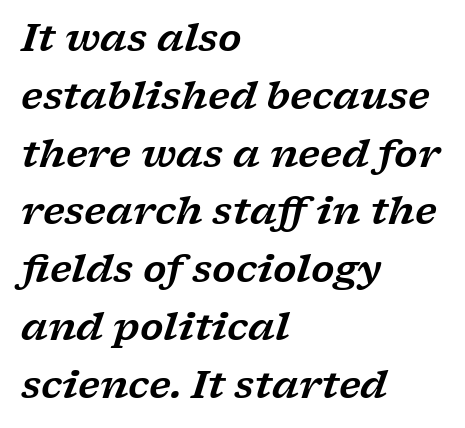
Notice how the stems are inclined rather than vertical — that's the hallmark of italics. Horizontal alignment here is leftward, the default for most running prose. Each row of text sits above clean, open space. Varying glyph widths throughout — classic text-font behaviour. This rendering leaves character spacing at its baseline value.
